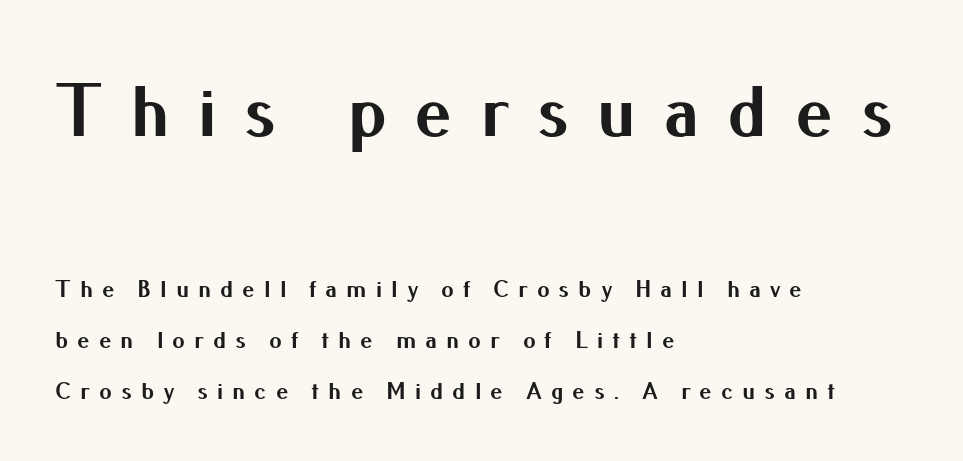
Q: Is the text bold? A: Yes.
Q: Is the text italic (slanted)? A: No, it is upright.
Q: Is the typeface a serif or a sans-serif typeface? A: Sans-serif.
Q: Is the text underlined? A: No.
Q: How is the paragraph aligned? A: Left-aligned.
Q: Is the spacing between letters normal or unusually wide? A: Unusually wide.
Q: Is the spacing between lines tight, normal or loose? A: Loose.
Q: Which block of text is set in a larger size, the first (top) or the second (bottom)? A: The first (top) one.
Q: Width (condensed, normal, or wide)? A: Normal.
Q: Stroke contrast? A: Medium.
Q: x-height? A: Small.
Q: Monospaced? A: No.
